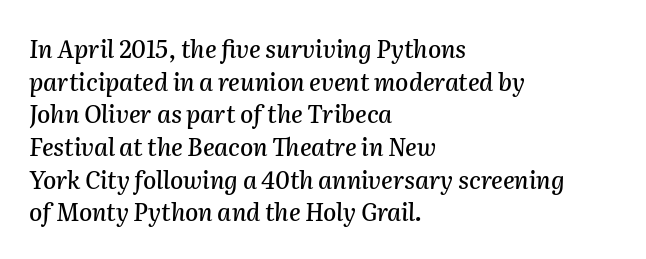
Q: Is the text italic (slanted)? A: Yes, it leans right by about 2 degrees.
Q: Is the text underlined? A: No.
Q: How is the paragraph aligned? A: Left-aligned.
Q: Is the spacing between letters normal or unusually wide? A: Normal.
Q: Is the spacing between lines tight, normal or loose? A: Normal.
